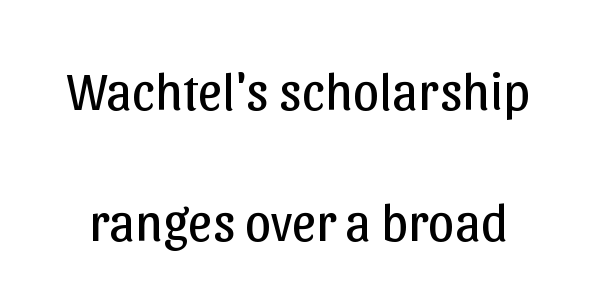
Q: Is the text bold? A: No.
Q: Is the text italic (slanted)? A: No, it is upright.
Q: Is the typeface a serif or a sans-serif typeface? A: Sans-serif.
Q: Is the text underlined? A: No.
Q: Is the spacing between letters normal or unusually wide? A: Normal.
Q: Is the spacing between lines tight, normal or loose? A: Loose.
Q: Width (condensed, normal, or wide)? A: Normal.
Q: Stroke contrast? A: Low.
Q: x-height? A: Medium.
Q: Monospaced? A: No.
